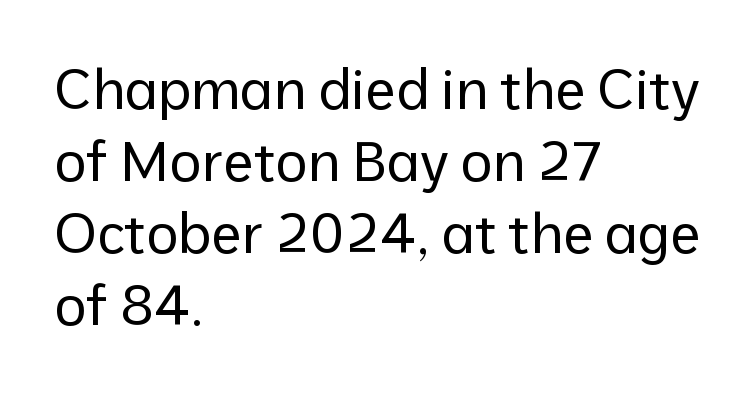
The image shows 55 px regular-weight sans-serif type, upright; set left-aligned, normal line spacing (1.31x), normal letter spacing, not underlined; low stroke contrast and a medium x-height.
